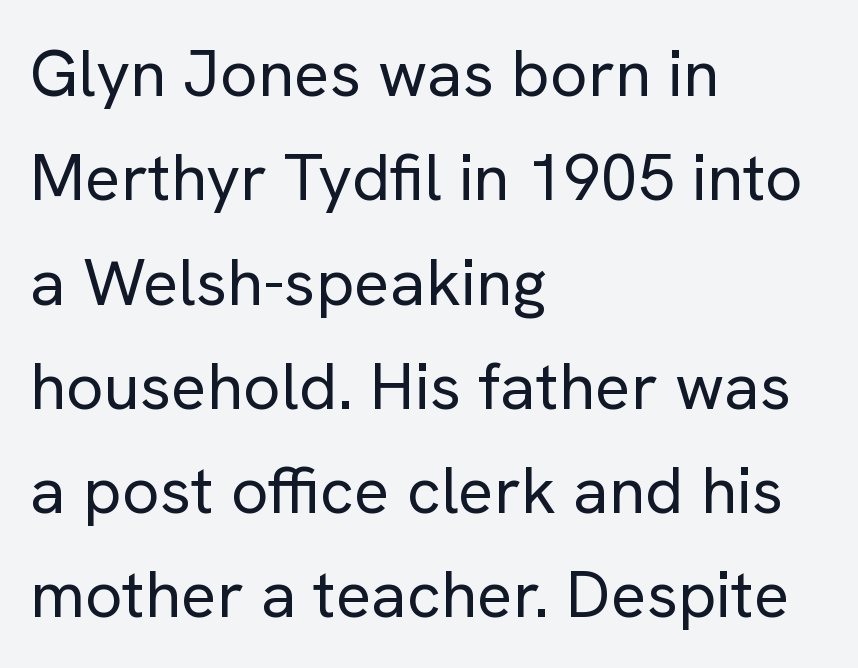
{"serif": "no", "italic": "no", "bold": "no", "weight": "regular", "width": "normal", "stroke_contrast": "low", "x_height": "medium", "monospaced": "no", "underline": "no", "align": "left", "line_spacing": "normal", "line_spacing_ratio": 1.58, "letter_spacing": "normal", "letter_spacing_em": 0.0, "glyph_px": 66}
